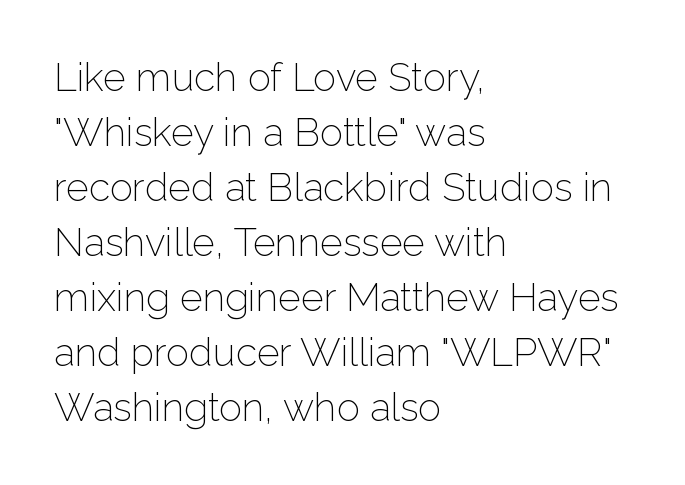
{"serif": "no", "italic": "no", "bold": "no", "weight": "light", "width": "normal", "stroke_contrast": "low", "x_height": "medium", "monospaced": "no", "underline": "no", "align": "left", "line_spacing": "normal", "line_spacing_ratio": 1.41, "letter_spacing": "normal", "letter_spacing_em": 0.0, "glyph_px": 39}
